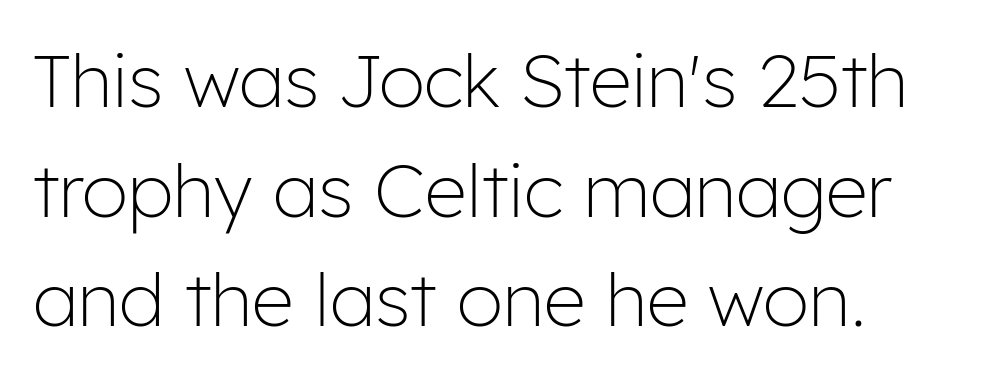
Heft: none added — not bold. Spacing between characters is what you'd get straight out of the box. A typesetter would call this proportional, since set widths differ per character. This block has exactly the height ordinary leading produces. Words float on clear page, feet unadorned.
